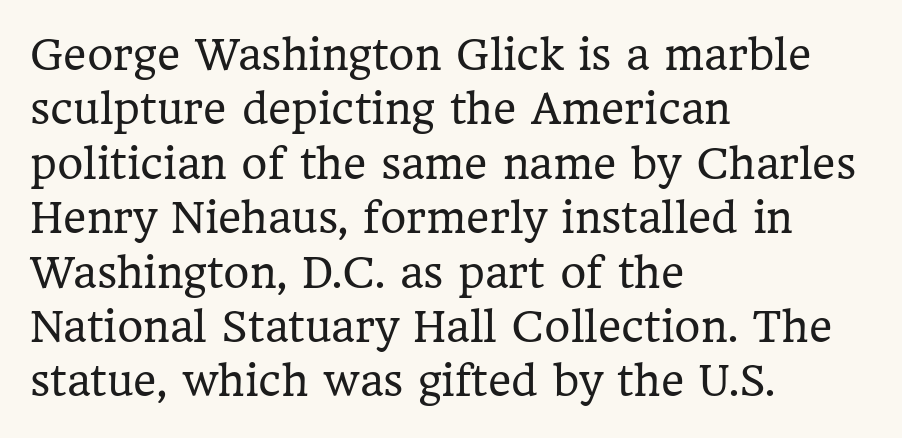
The image shows 40 px regular-weight serif type, upright; set left-aligned, normal line spacing (1.36x), normal letter spacing, not underlined; low stroke contrast and a medium x-height.
